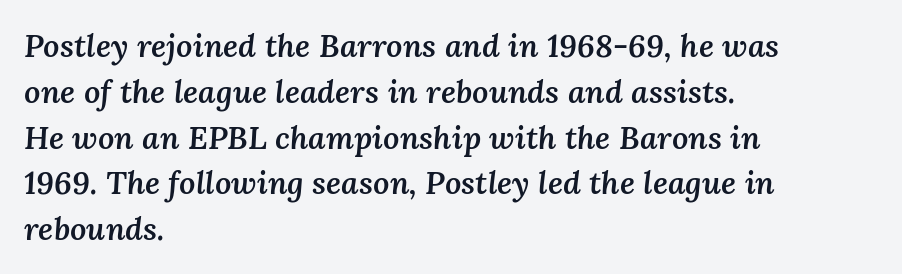
{"italic": "yes", "lean": "right", "slant_degrees": 3, "bold": "semi", "weight": "semibold", "width": "normal", "stroke_contrast": "medium", "x_height": "medium", "monospaced": "no", "underline": "no", "align": "left", "line_spacing": "normal", "line_spacing_ratio": 1.43, "letter_spacing": "normal", "letter_spacing_em": 0.0, "glyph_px": 32}
